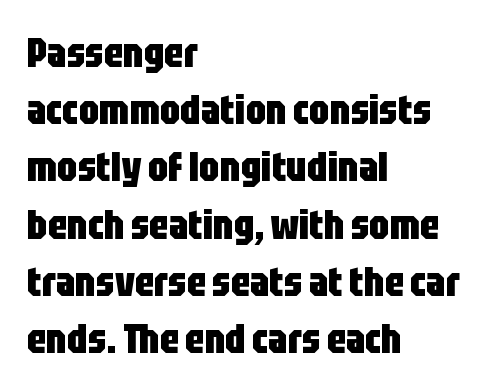
Q: Is the text bold? A: Yes.
Q: Is the text italic (slanted)? A: No, it is upright.
Q: Is the typeface a serif or a sans-serif typeface? A: Sans-serif.
Q: Is the text underlined? A: No.
Q: How is the paragraph aligned? A: Left-aligned.
Q: Is the spacing between letters normal or unusually wide? A: Normal.
Q: Is the spacing between lines tight, normal or loose? A: Normal.
Q: Width (condensed, normal, or wide)? A: Condensed.
Q: Stroke contrast? A: Low.
Q: x-height? A: Large.
Q: Monospaced? A: No.
